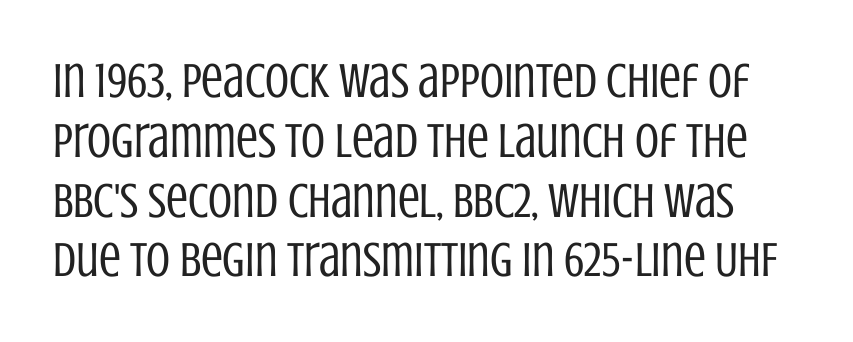
Q: Is the text bold? A: No.
Q: Is the text italic (slanted)? A: No, it is upright.
Q: Is the typeface a serif or a sans-serif typeface? A: Sans-serif.
Q: Is the text underlined? A: No.
Q: Is the spacing between letters normal or unusually wide? A: Normal.
Q: Width (condensed, normal, or wide)? A: Condensed.
Q: Stroke contrast? A: Low.
Q: x-height? A: Large.
Q: Monospaced? A: No.
